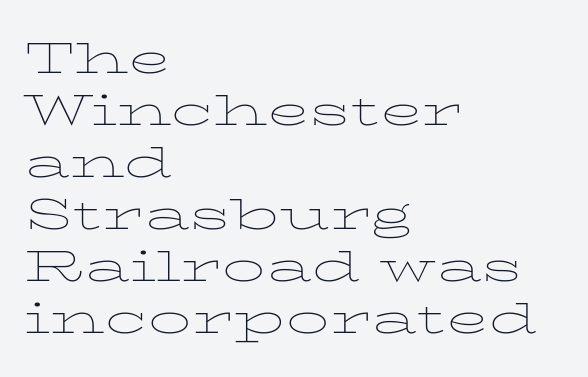
Stroke mass is kept to a normal reading level or below. Proportional: the letters do not fall into vertical columns. A classic flush-left, rag-right setting is used for this passage. The space beneath each line is pristine and unruled. Designer's note — italics off, roman on. Nobody touched the tracking dial on this one.
